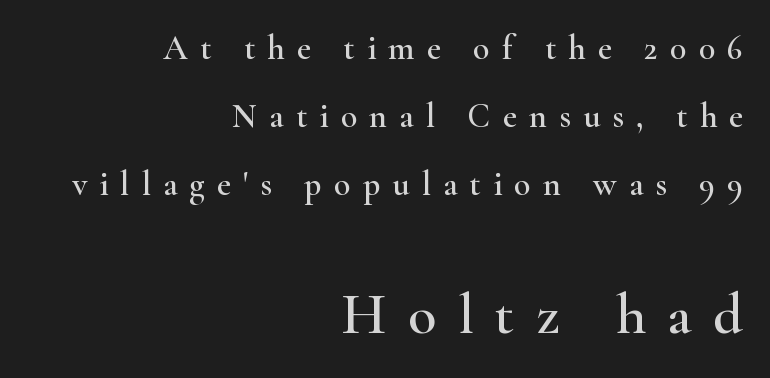
{"serif": "yes", "italic": "no", "width": "wide", "stroke_contrast": "high", "x_height": "small", "monospaced": "no", "underline": "no", "align": "right", "line_spacing": "loose", "line_spacing_ratio": 2.0, "letter_spacing": "wide", "letter_spacing_em": 0.36, "larger_block": "second", "size_ratio": 1.74, "glyph_px": 59}
